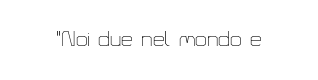
The passage shown is not underscored anywhere. The font's upright variant was chosen for this text. Stems here are at most as thick as an everyday book face. Observe the ordinary spacing: letters are neighbours, not strangers.
